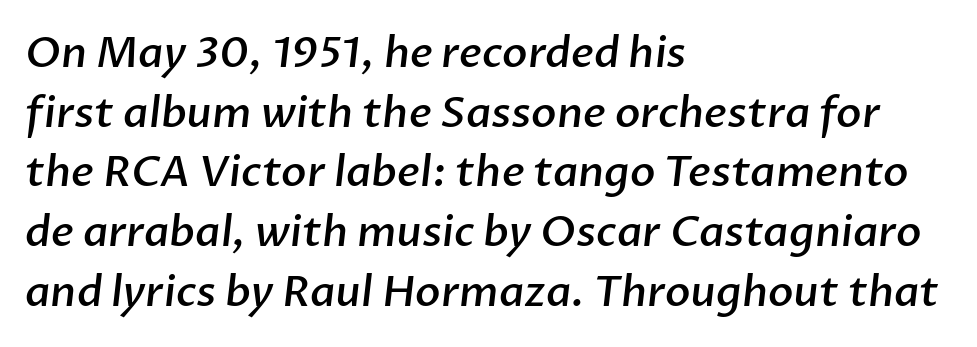
The image shows 42 px semibold sans-serif type; set left-aligned, normal line spacing (1.42x), normal letter spacing, not underlined; low stroke contrast and a medium x-height.
